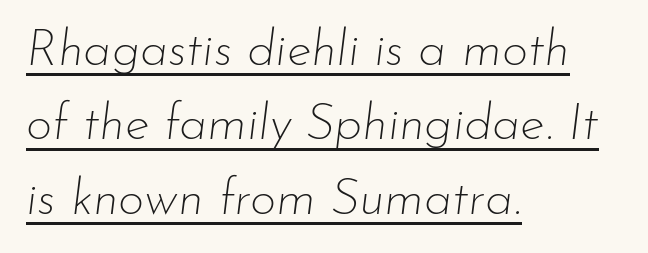
The image shows 51 px thin type, italic (leaning right); set left-aligned, normal line spacing (1.46x), normal letter spacing, underlined; low stroke contrast and a small x-height.
